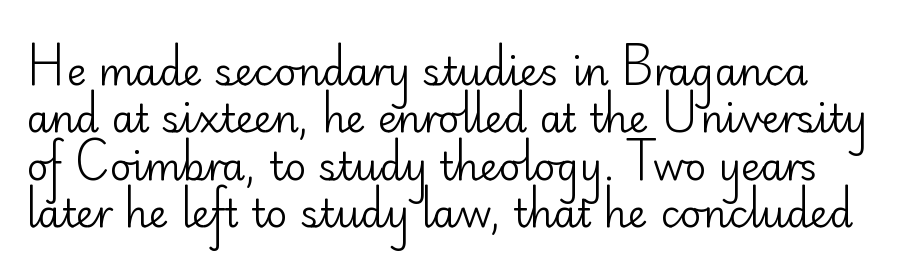
The image shows 38 px regular-weight sans-serif type, upright; set normal line spacing (1.25x), normal letter spacing, not underlined; low stroke contrast and a small x-height.
